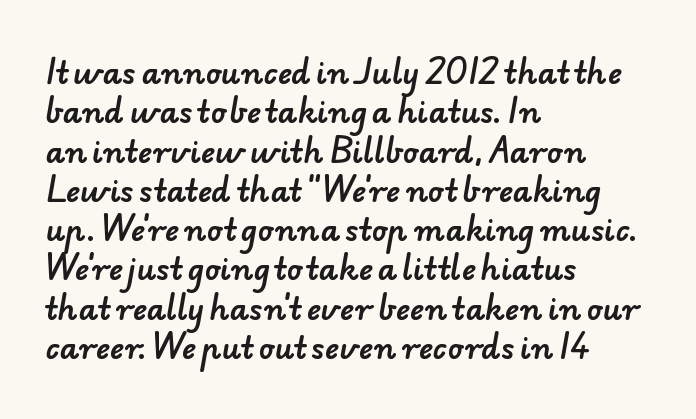
Compared with typical paragraphs, the rows here are spaced about the same. The passage shown is typeset with a sans-serif family. The rendering uses natural spacing where letterforms have individual widths. The line texture is even and compact thanks to regular tracking. Underlining? Definitely not there.
